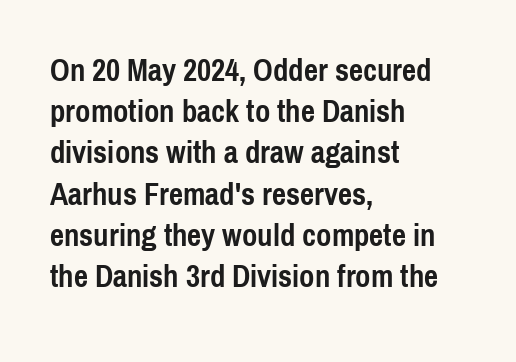
{"serif": "no", "italic": "no", "bold": "yes", "weight": "semibold", "width": "condensed", "x_height": "medium", "monospaced": "no", "underline": "no", "align": "left", "line_spacing": "normal", "line_spacing_ratio": 1.33, "letter_spacing": "normal", "letter_spacing_em": 0.0, "glyph_px": 31}
